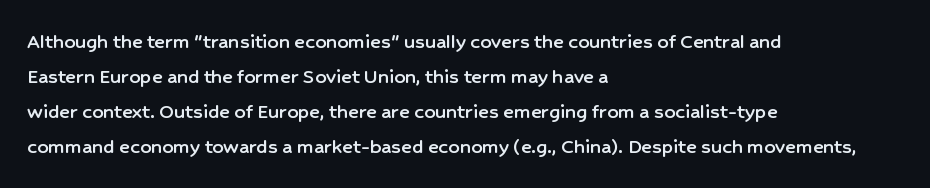
The image shows 22 px text type, upright; set left-aligned, normal line spacing (1.59x), normal letter spacing, not underlined.
